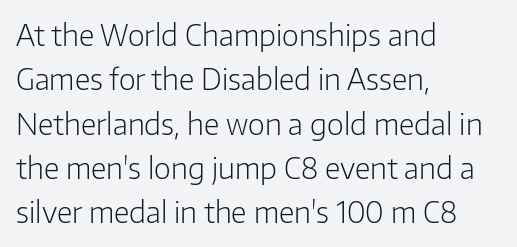
Characters remain perfectly vertical along every line. What kind of face is this? One without serifs — a sans. Short note: letters normally spaced. Nothing heavy about these letters — not bold at all.
